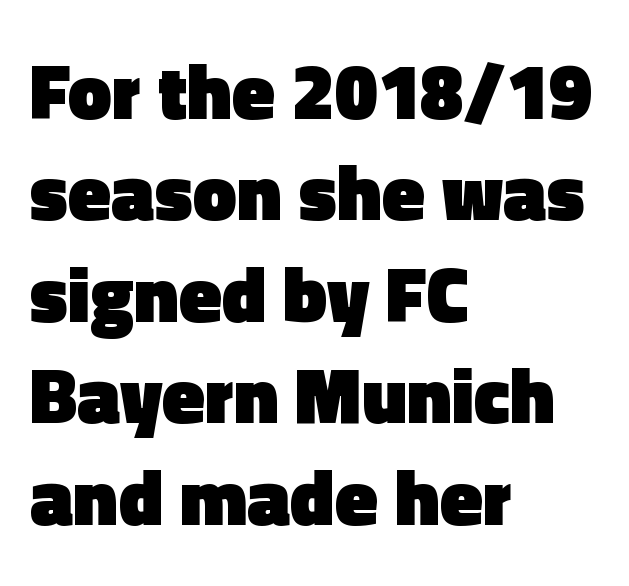
{"serif": "no", "italic": "no", "bold": "yes", "weight": "heavy", "width": "normal", "x_height": "medium", "monospaced": "no", "underline": "no", "align": "left", "line_spacing": "normal", "line_spacing_ratio": 1.3, "letter_spacing": "normal", "letter_spacing_em": 0.0, "glyph_px": 78}
